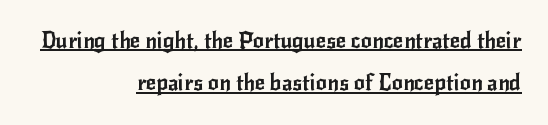
Does a line run under the words? Yes, clearly. Interline gaps are noticeably wide in this sample. The letterforms sit shoulder to shoulder at normal distance. Ordinary non-slanted type is in use.
